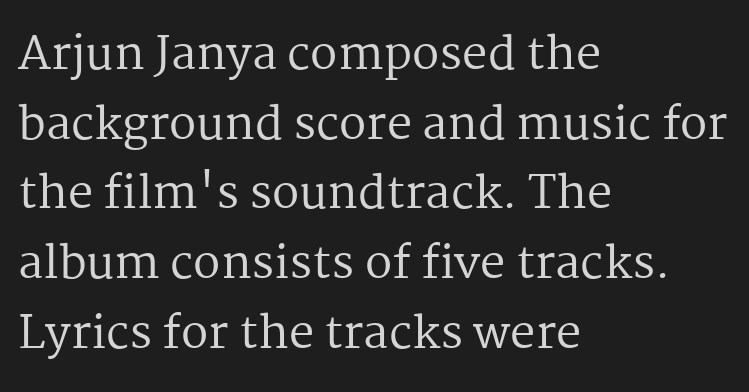
The image shows 45 px regular-weight serif type, upright; set left-aligned, normal line spacing (1.55x), normal letter spacing, not underlined; medium stroke contrast and a medium x-height.
